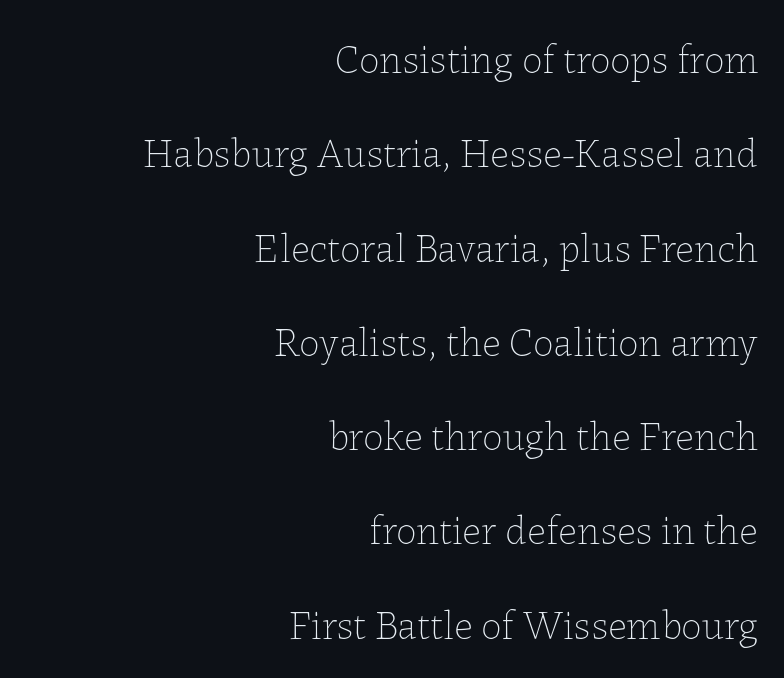
{"italic": "no", "bold": "no", "weight": "thin", "width": "normal", "stroke_contrast": "low", "x_height": "medium", "monospaced": "no", "underline": "no", "align": "right", "line_spacing": "loose", "line_spacing_ratio": 2.3, "letter_spacing": "normal", "letter_spacing_em": 0.0, "glyph_px": 41}
